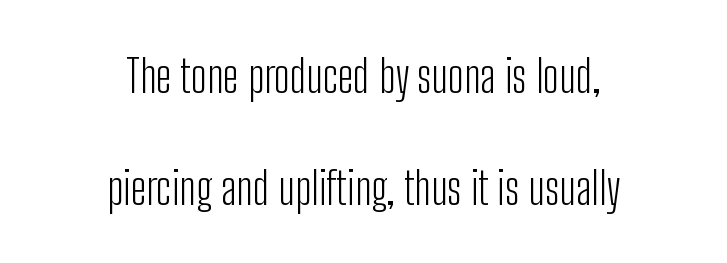
The image shows 45 px light, condensed sans-serif type, upright; set centered, loose line spacing (2.48x), normal letter spacing, not underlined; low stroke contrast and a medium x-height.
